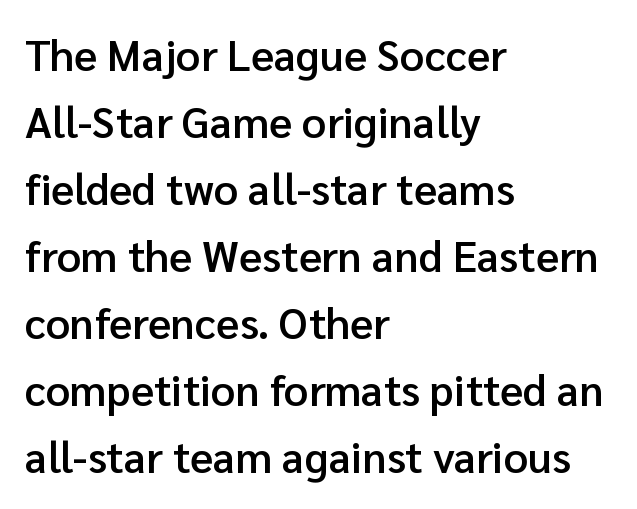
I'd describe the lettering as semibold — firm but not a full bold. Tracking here is standard; glyphs follow each other at the usual distance. The typography opts for an upright posture over an oblique one. A bare baseline throughout the passage.
